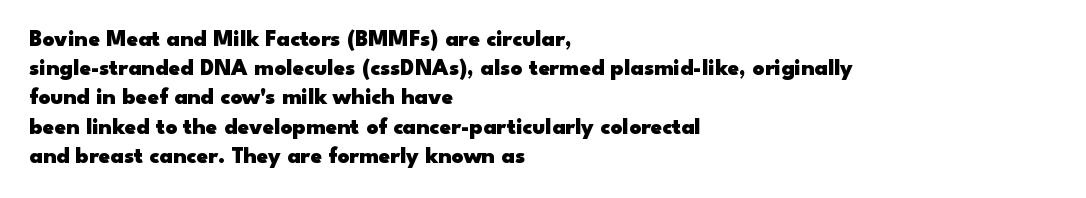
The image shows 23 px bold type, upright; set left-aligned, normal line spacing (1.27x), normal letter spacing, not underlined.
